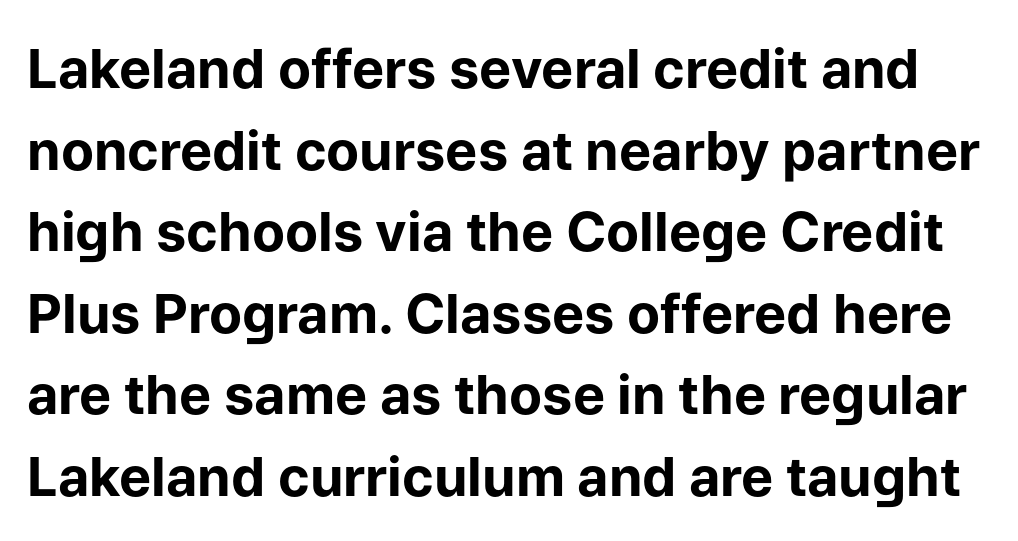
A dark, heavy texture on the line: the type is bold. The glyphs are unaccompanied by any horizontal stroke below them. Does the lettering tilt? It doesn't — this is upright. Do the characters align in a grid? No, the font is proportional. Default kerning and tracking; the words read as compact shapes.
